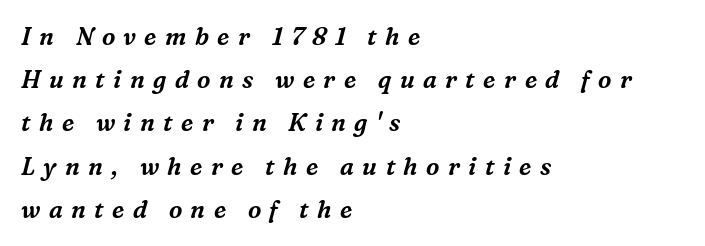
The image shows 24 px text type, italic (leaning right); set left-aligned, line spacing 1.8x, unusually wide letter spacing (+0.35 em), not underlined.
